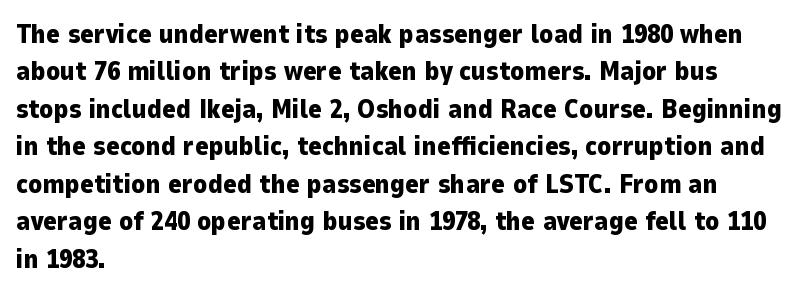
Q: Is the text bold? A: Yes.
Q: Is the text italic (slanted)? A: No, it is upright.
Q: Is the text underlined? A: No.
Q: How is the paragraph aligned? A: Left-aligned.
Q: Is the spacing between letters normal or unusually wide? A: Normal.
Q: Is the spacing between lines tight, normal or loose? A: Normal.
